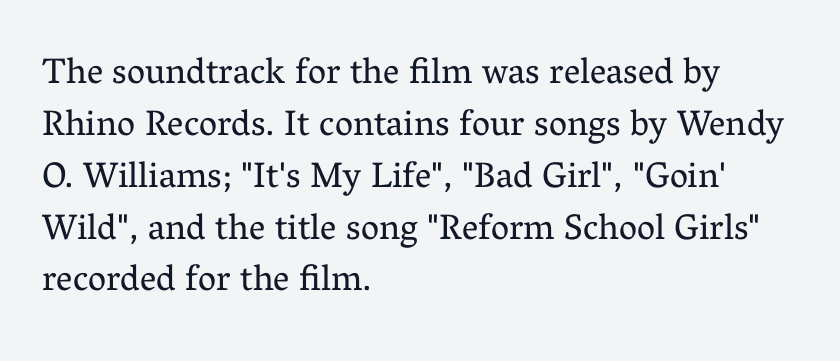
Look at the tracking — it's just the regular setting, nothing added. The letters carry serifs — small finishing strokes at the ends of their stems. Designer's note — italics off, roman on. Anything drawn beneath the words? Only blank space.
